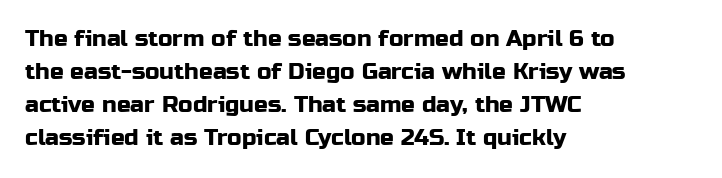
{"italic": "no", "underline": "no", "align": "left", "line_spacing": "normal", "line_spacing_ratio": 1.44, "letter_spacing": "normal", "letter_spacing_em": 0.0, "glyph_px": 23}
